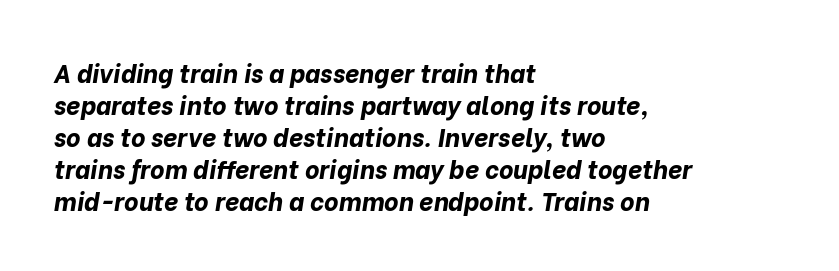
Rule under the text: the space is simply empty. The rendering keeps characters at their native spacing. The text carries the slant typical of an italic or oblique font. Reading down the column, the eye jumps a familiar distance to each next line.
